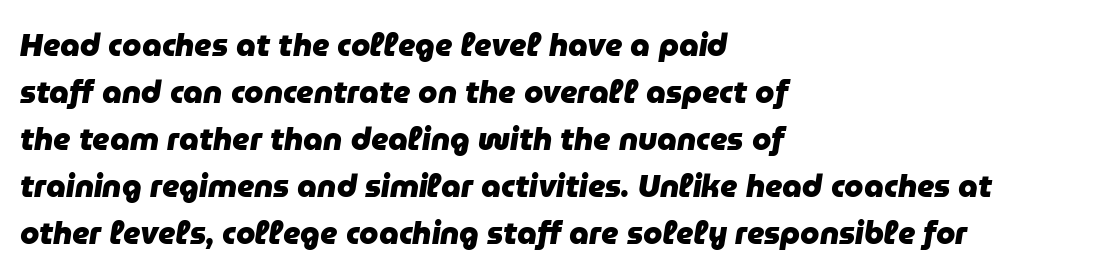
The image shows 31 px heavy type, italic (leaning right); set left-aligned, normal line spacing (1.52x), normal letter spacing, not underlined; low stroke contrast and a medium x-height.
